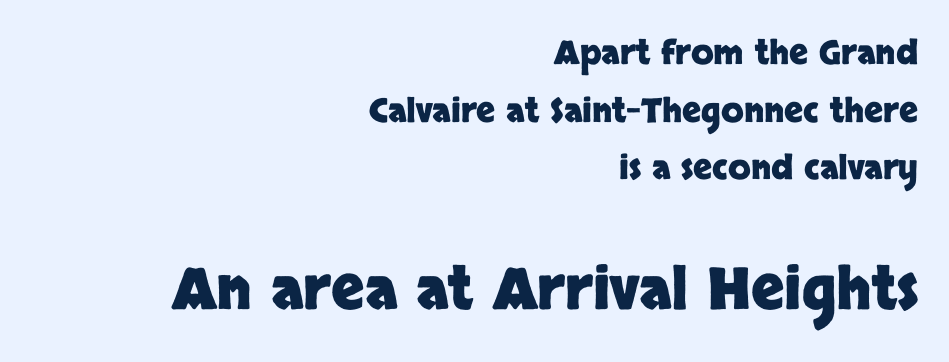
Unlike a traditional serif, this face leaves its strokes unadorned. The setting favours the right margin, as signatures and pull-quotes sometimes do. The letterforms sit shoulder to shoulder at normal distance. Thick stems and heavy bowls — unmistakably bold. Reading top to bottom, the characters get bigger at the block break.
